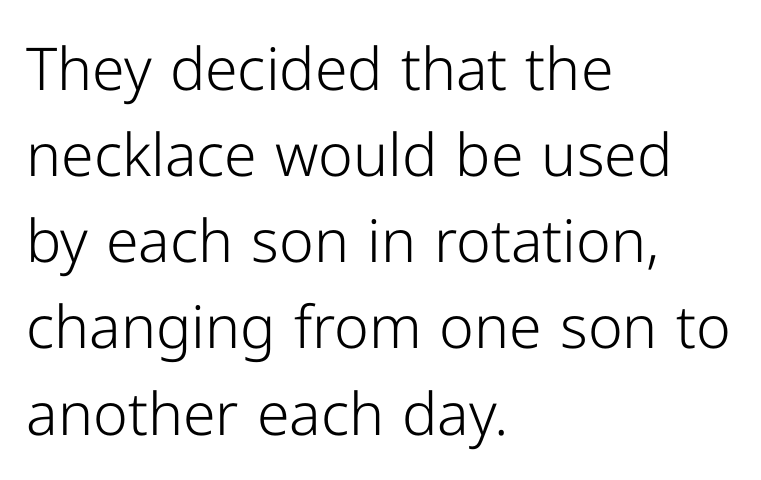
Q: Is the text bold? A: No.
Q: Is the text italic (slanted)? A: No, it is upright.
Q: Is the typeface a serif or a sans-serif typeface? A: Sans-serif.
Q: Is the text underlined? A: No.
Q: How is the paragraph aligned? A: Left-aligned.
Q: Is the spacing between letters normal or unusually wide? A: Normal.
Q: Is the spacing between lines tight, normal or loose? A: Normal.
Q: Width (condensed, normal, or wide)? A: Normal.
Q: Stroke contrast? A: Low.
Q: x-height? A: Medium.
Q: Monospaced? A: No.
